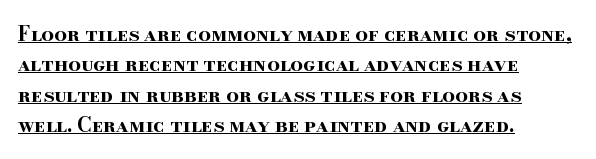
{"italic": "no", "bold": "yes", "underline": "yes", "align": "left", "line_spacing": "normal", "line_spacing_ratio": 1.52, "letter_spacing": "normal", "letter_spacing_em": 0.0, "glyph_px": 20}
